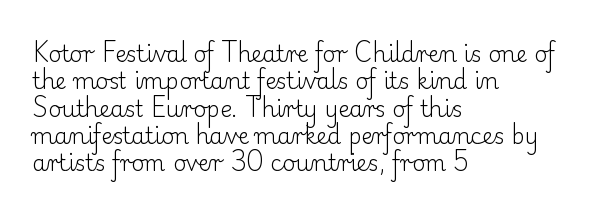
Rendered with straight, roman letterforms. Weight: not bold — regular or lighter. Words appear dense and cohesive because spacing is normal. Horizontal alignment here is leftward, the default for most running prose. A clean baseline with only descenders dipping below it.
